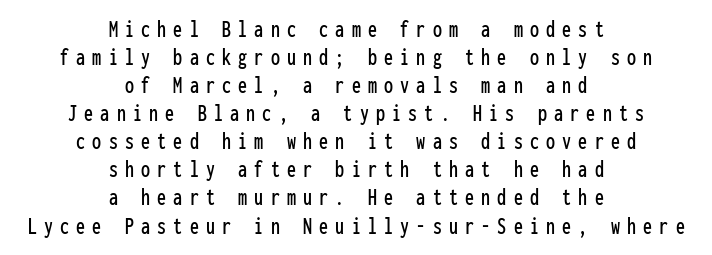
{"italic": "no", "underline": "no", "align": "center", "line_spacing_ratio": 1.17, "letter_spacing": "wide", "letter_spacing_em": 0.3, "glyph_px": 24}
